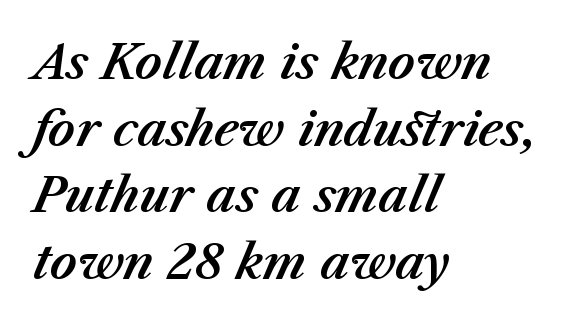
Clear beneath every line of the passage. The space between consecutive lines is moderate. Yep, that's italic — everything's leaning. Which margin do the lines hug? The left one — the right edge is uneven. Caption: standard tracking, unaltered. Spacing verdict: proportional, widths tailored to each character.
